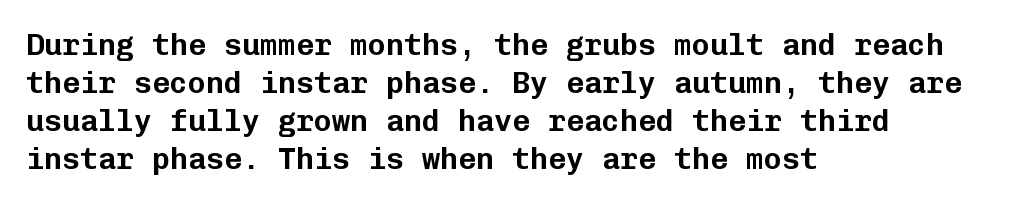
{"serif": "no", "italic": "no", "width": "normal", "stroke_contrast": "low", "x_height": "medium", "monospaced": "yes", "underline": "no", "align": "left", "line_spacing": "normal", "line_spacing_ratio": 1.27, "letter_spacing": "normal", "letter_spacing_em": 0.0, "glyph_px": 30}
